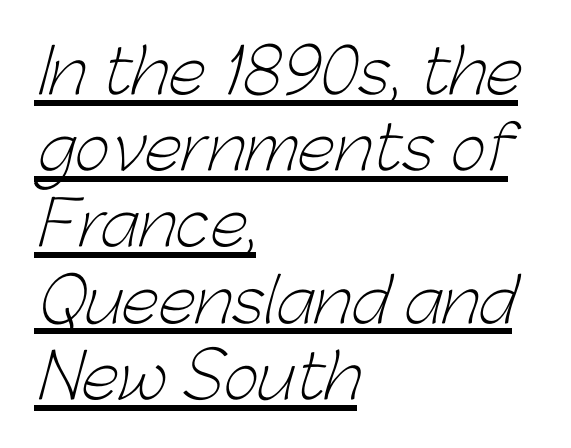
{"serif": "no", "bold": "no", "weight": "light", "width": "normal", "stroke_contrast": "low", "x_height": "medium", "monospaced": "no", "underline": "yes", "align": "left", "line_spacing": "normal", "line_spacing_ratio": 1.25, "letter_spacing": "normal", "letter_spacing_em": 0.0, "glyph_px": 61}
